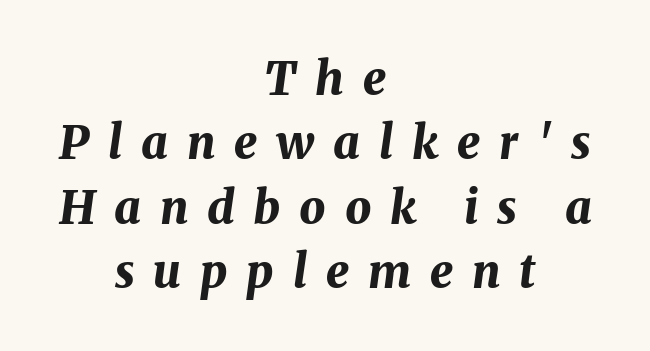
The image shows 46 px bold type, italic (leaning right); set centered, normal line spacing (1.4x), unusually wide letter spacing (+0.41 em), not underlined; medium stroke contrast and a medium x-height.
